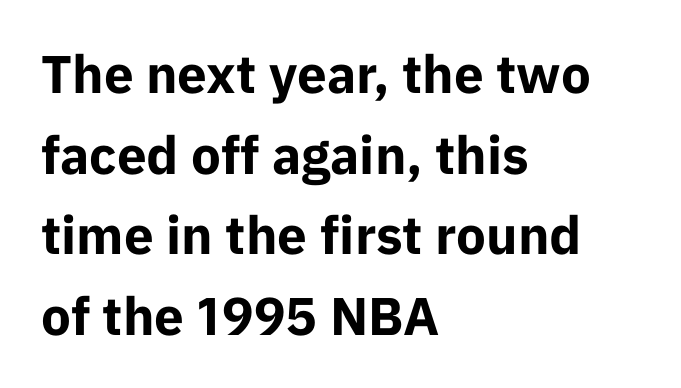
Weight: bold. Varying glyph widths throughout — classic text-font behaviour. Compared with typical paragraphs, the rows here are spaced about the same. Check the space under the baseline: it is left empty.
